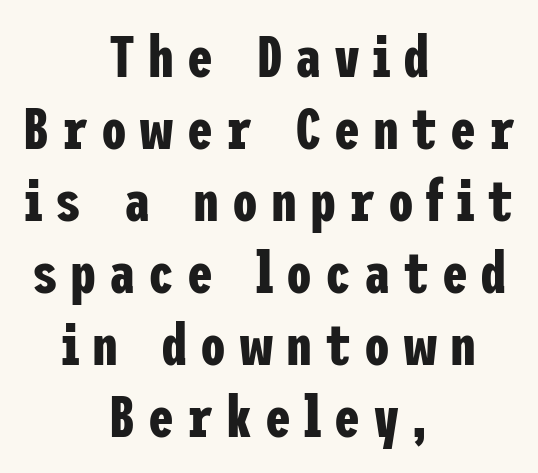
Q: Is the text bold? A: Yes.
Q: Is the text italic (slanted)? A: No, it is upright.
Q: Is the typeface a serif or a sans-serif typeface? A: Sans-serif.
Q: Is the text underlined? A: No.
Q: How is the paragraph aligned? A: Centered.
Q: Is the spacing between letters normal or unusually wide? A: Unusually wide.
Q: Width (condensed, normal, or wide)? A: Condensed.
Q: Stroke contrast? A: Low.
Q: x-height? A: Medium.
